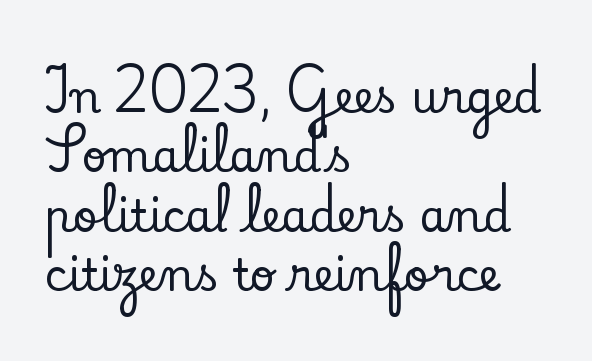
Compared with typical body copy, the letter spacing here is the same. Reading down the column, the eye jumps a familiar distance to each next line. Old-style or modern, the face here clearly has serifs. This sample has the flowing, uneven cadence of proportional lettering. Decoration check: the copy has no underline. Alignment: flush left.
